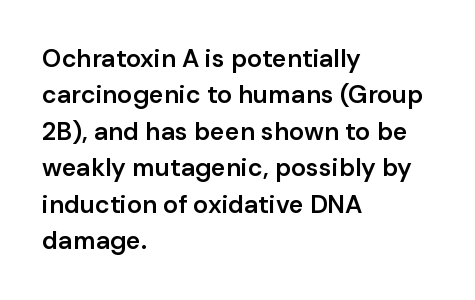
The image shows 25 px text type, upright; set left-aligned, normal line spacing (1.46x), normal letter spacing, not underlined.
